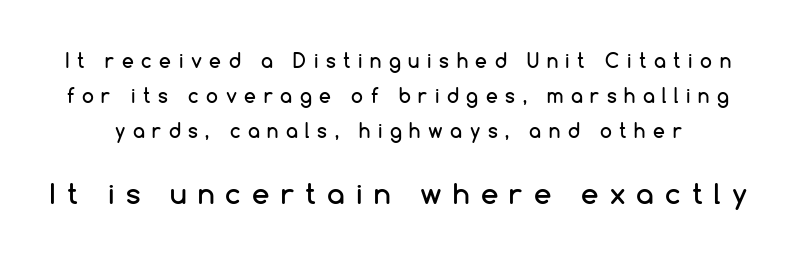
Q: Is the text italic (slanted)? A: No, it is upright.
Q: Is the typeface a serif or a sans-serif typeface? A: Sans-serif.
Q: Is the text underlined? A: No.
Q: Is the spacing between letters normal or unusually wide? A: Unusually wide.
Q: Which block of text is set in a larger size, the first (top) or the second (bottom)? A: The second (bottom) one.
Q: Width (condensed, normal, or wide)? A: Normal.
Q: Stroke contrast? A: Low.
Q: x-height? A: Medium.
Q: Monospaced? A: No.
